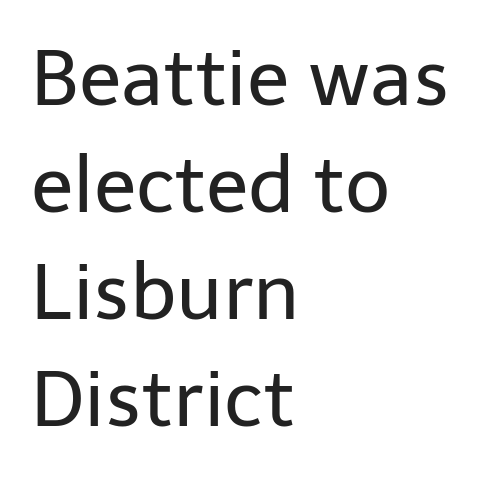
The passage shown is typed in a proportional face where columns would drift. Nothing unusual about the tracking: characters are spaced as the font intends. Posture: upright roman. No feet cap the strokes, marking this as sans-serif type. Each row of text sits above clean, open space. Students, observe: this is what conventionally led text looks like.
